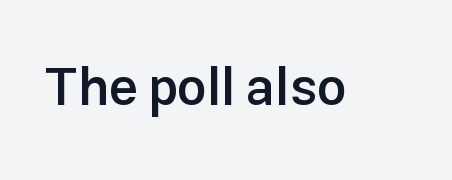
{"serif": "no", "italic": "no", "bold": "semi", "weight": "semibold", "width": "normal", "stroke_contrast": "low", "x_height": "medium", "monospaced": "no", "underline": "no", "letter_spacing": "normal", "letter_spacing_em": 0.0, "glyph_px": 52}
